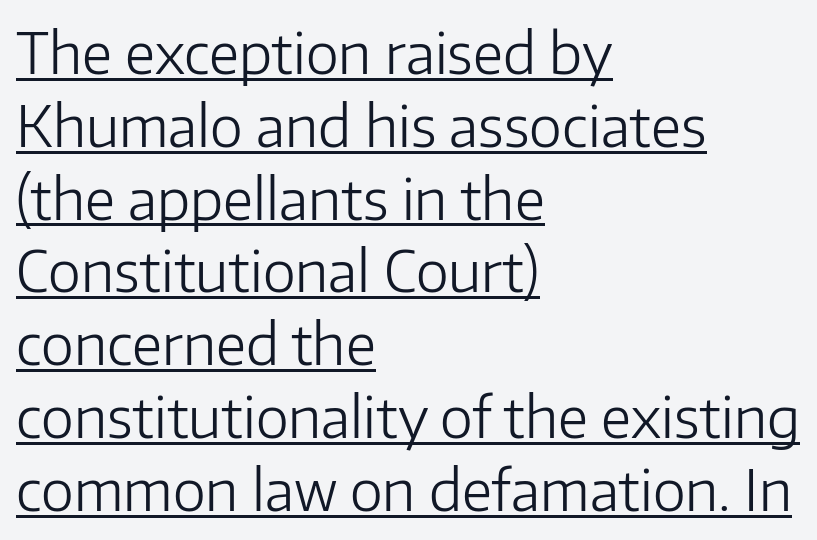
The image shows 56 px light sans-serif type, upright; set left-aligned, normal line spacing (1.3x), normal letter spacing, underlined; low stroke contrast and a medium x-height.
